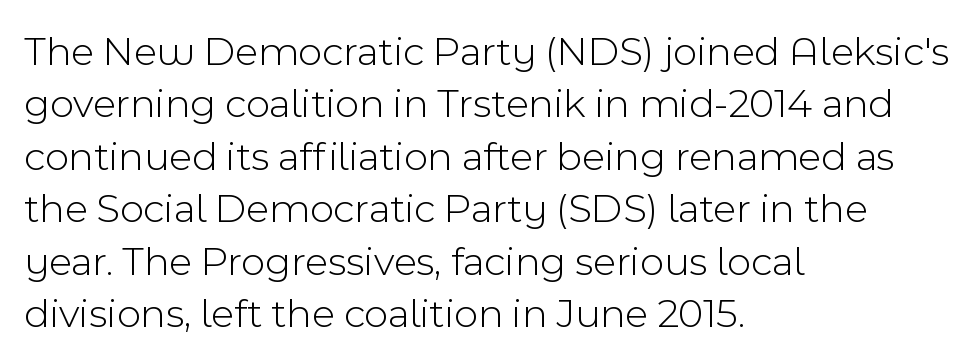
No word sits above an underline. Students, observe: this is what conventionally led text looks like. These lines are rendered in a variable-pitch font. Grotesque or geometric, the face here clearly has no serifs.
